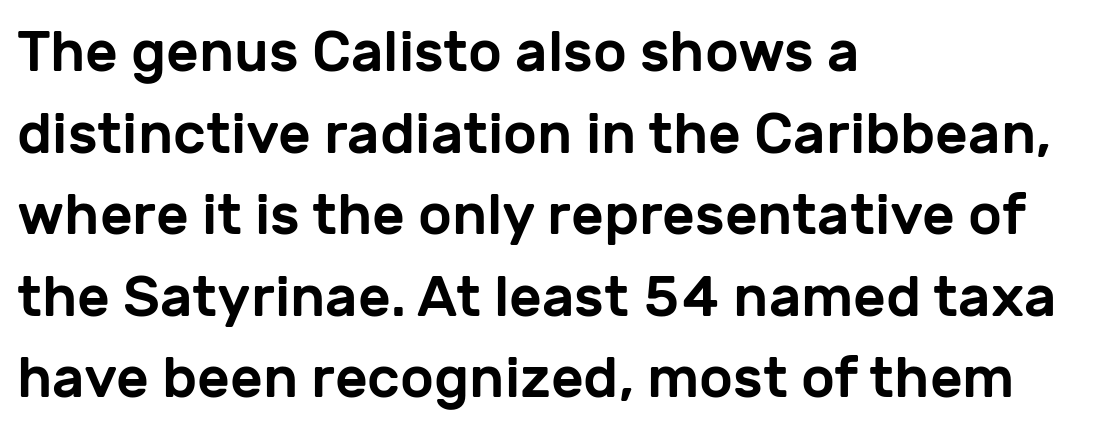
The image shows 57 px sans-serif type, upright; set left-aligned, normal line spacing (1.43x), normal letter spacing, not underlined; low stroke contrast and a medium x-height.
